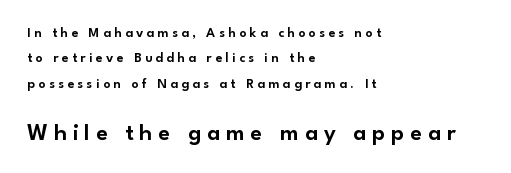
Q: Is the text italic (slanted)? A: No, it is upright.
Q: Is the text underlined? A: No.
Q: How is the paragraph aligned? A: Left-aligned.
Q: Is the spacing between letters normal or unusually wide? A: Unusually wide.
Q: Which block of text is set in a larger size, the first (top) or the second (bottom)? A: The second (bottom) one.
